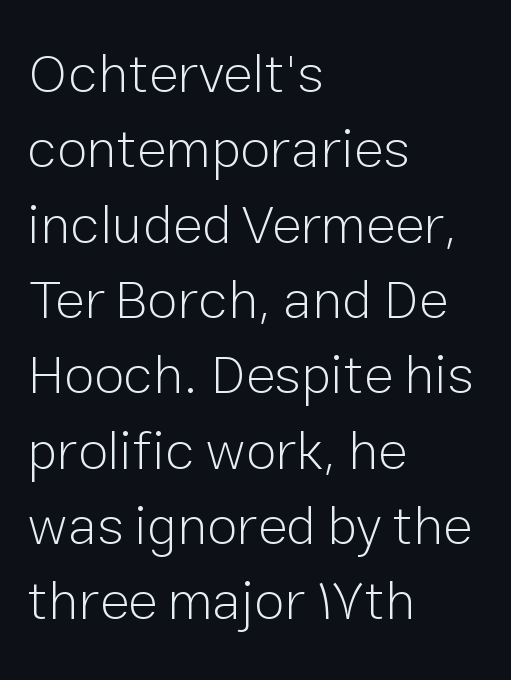
Q: Is the text bold? A: No.
Q: Is the text italic (slanted)? A: No, it is upright.
Q: Is the typeface a serif or a sans-serif typeface? A: Sans-serif.
Q: Is the text underlined? A: No.
Q: How is the paragraph aligned? A: Left-aligned.
Q: Is the spacing between letters normal or unusually wide? A: Normal.
Q: Is the spacing between lines tight, normal or loose? A: Normal.
Q: Width (condensed, normal, or wide)? A: Normal.
Q: Stroke contrast? A: Low.
Q: x-height? A: Medium.
Q: Monospaced? A: No.
